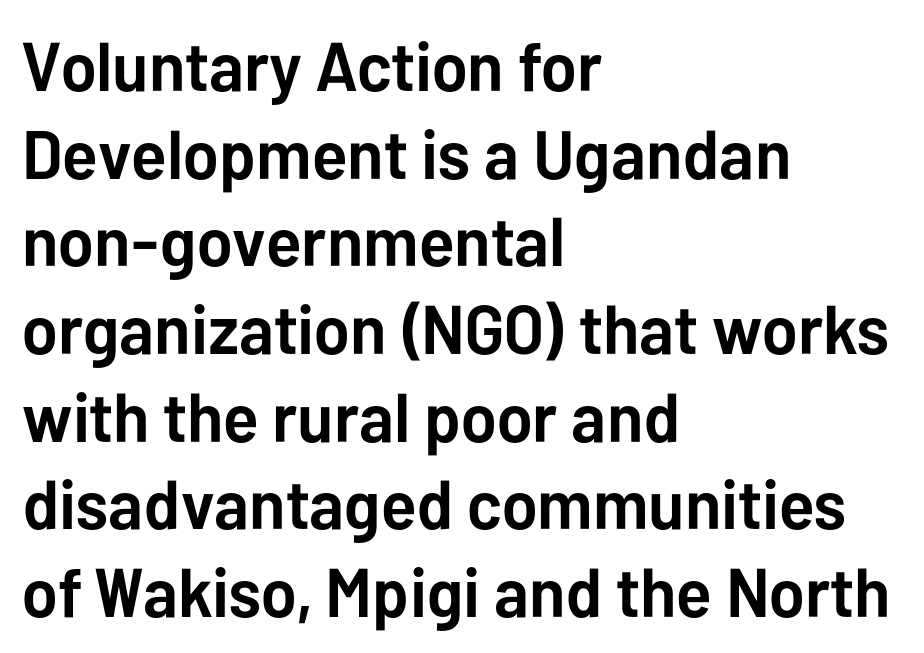
{"serif": "no", "italic": "no", "bold": "yes", "weight": "semibold", "width": "normal", "stroke_contrast": "low", "x_height": "medium", "monospaced": "no", "underline": "no", "align": "left", "line_spacing": "normal", "line_spacing_ratio": 1.27, "letter_spacing": "normal", "letter_spacing_em": 0.0, "glyph_px": 69}
